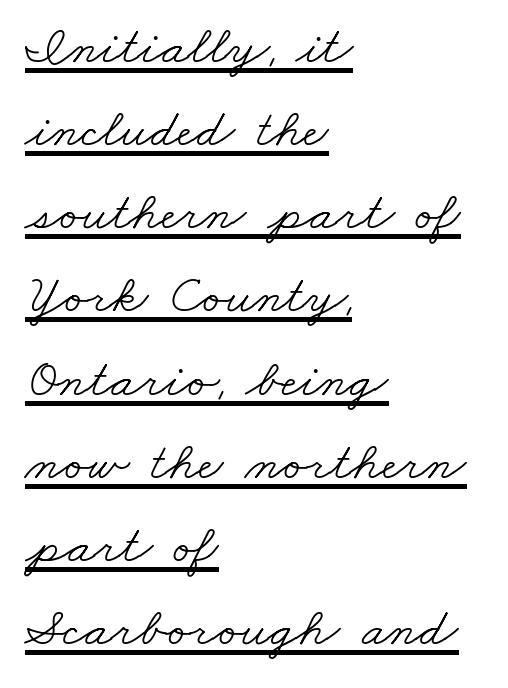
Q: Is the text bold? A: No.
Q: Is the typeface a serif or a sans-serif typeface? A: Serif.
Q: Is the text underlined? A: Yes.
Q: How is the paragraph aligned? A: Left-aligned.
Q: Is the spacing between letters normal or unusually wide? A: Normal.
Q: Is the spacing between lines tight, normal or loose? A: Normal.
Q: Width (condensed, normal, or wide)? A: Wide.
Q: Stroke contrast? A: Low.
Q: x-height? A: Small.
Q: Monospaced? A: No.
